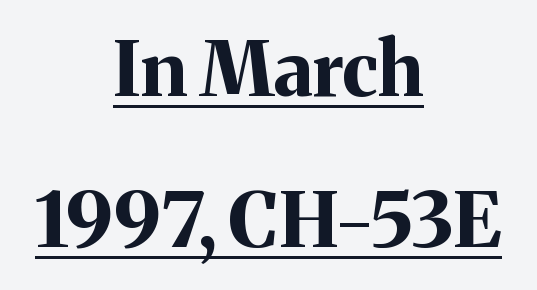
{"serif": "yes", "italic": "no", "bold": "yes", "weight": "bold", "width": "normal", "stroke_contrast": "medium", "x_height": "medium", "monospaced": "no", "underline": "yes", "align": "center", "line_spacing": "loose", "line_spacing_ratio": 1.99, "letter_spacing": "normal", "letter_spacing_em": 0.0, "glyph_px": 76}
